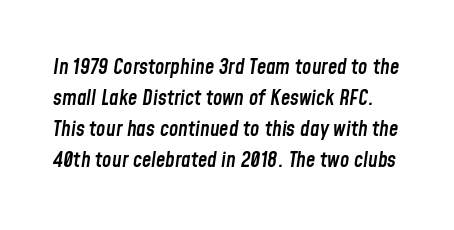
Nobody touched the tracking dial on this one. A normal amount of white space separates one row of letters from the next. The words here are not underlined. This sample uses an oblique cut, with every glyph tilted off the vertical. Set as a demibold, roughly 600 on the weight scale.
